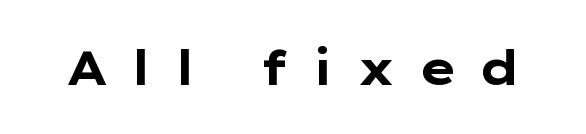
Q: Is the text bold? A: Yes.
Q: Is the text italic (slanted)? A: No, it is upright.
Q: Is the typeface a serif or a sans-serif typeface? A: Sans-serif.
Q: Is the text underlined? A: No.
Q: Is the spacing between letters normal or unusually wide? A: Unusually wide.
Q: Width (condensed, normal, or wide)? A: Wide.
Q: Stroke contrast? A: Low.
Q: x-height? A: Medium.
Q: Monospaced? A: No.
